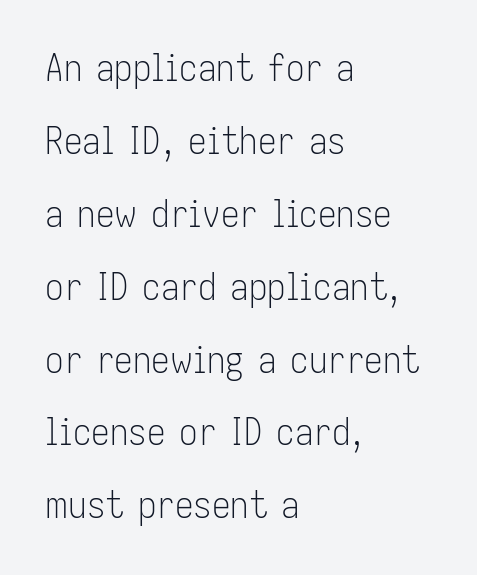
Here the glyphs are tracked normally, forming tight word shapes. Here the designer chose a conventional face with non-uniform glyph widths. No chunkiness to these letters — they're not bold. I'd call this a sans setting — the letters go barefoot. The specimen omits any rule beneath the text block's lines.
